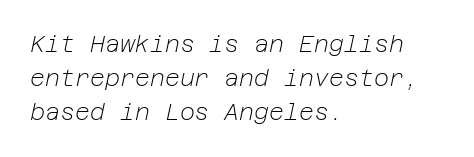
{"italic": "yes", "lean": "right", "slant_degrees": 12, "bold": "no", "underline": "no", "align": "left", "line_spacing": "normal", "line_spacing_ratio": 1.48, "letter_spacing": "normal", "letter_spacing_em": 0.0, "glyph_px": 23}
